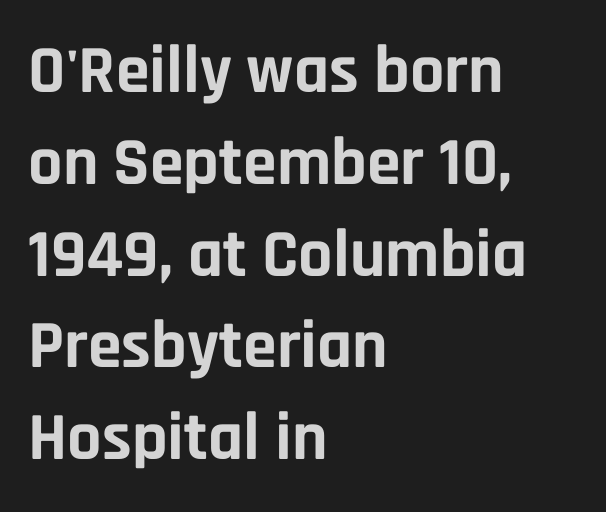
The image shows 68 px bold sans-serif type, upright; set left-aligned, normal line spacing (1.35x), normal letter spacing, not underlined; low stroke contrast and a large x-height.
